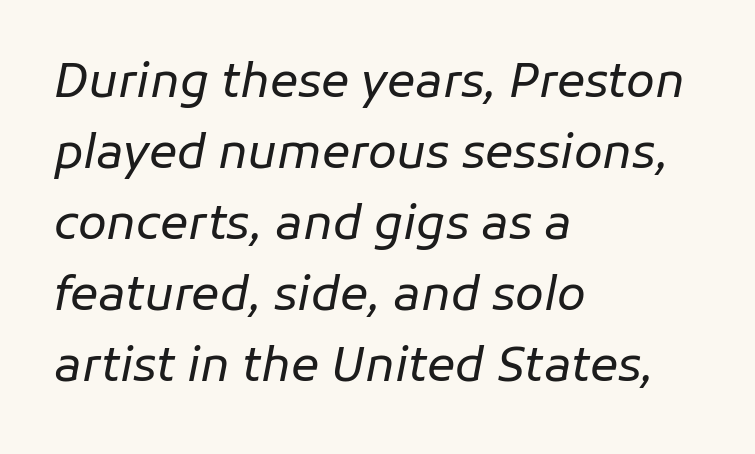
The image shows 47 px regular-weight type, italic (leaning right); set left-aligned, normal line spacing (1.51x), normal letter spacing, not underlined; low stroke contrast and a medium x-height.
